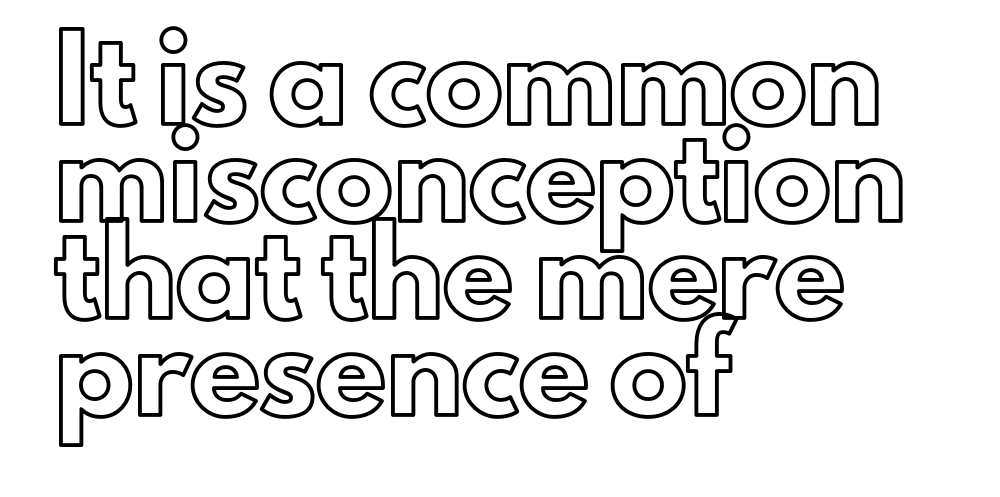
The image shows 77 px text type, upright; set left-aligned, normal line spacing (1.26x), normal letter spacing, not underlined; a small x-height.
